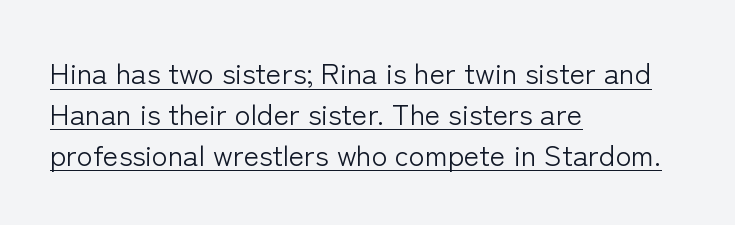
{"serif": "no", "italic": "no", "bold": "no", "weight": "light", "width": "normal", "stroke_contrast": "low", "x_height": "medium", "monospaced": "no", "underline": "yes", "align": "left", "line_spacing": "normal", "line_spacing_ratio": 1.41, "letter_spacing": "normal", "letter_spacing_em": 0.0, "glyph_px": 29}
